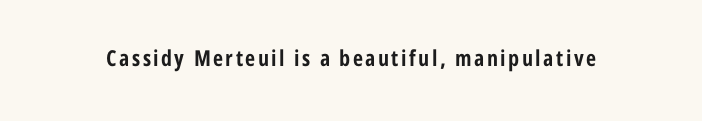
Weight check: bold — yes, fully. Rule under the text: the space is simply empty. Quick note: not italic, upright.
